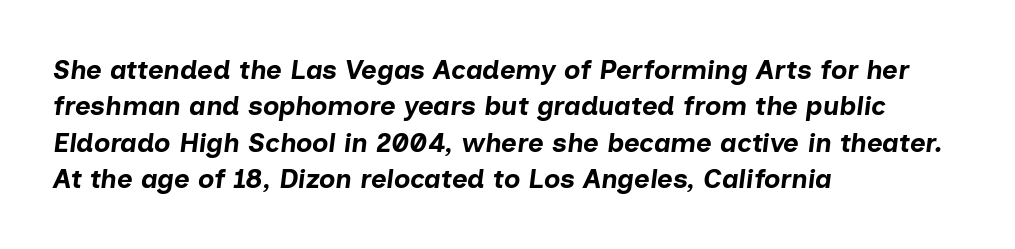
The image shows 27 px bold type, italic (leaning right); set left-aligned, normal line spacing (1.35x), normal letter spacing, not underlined.
